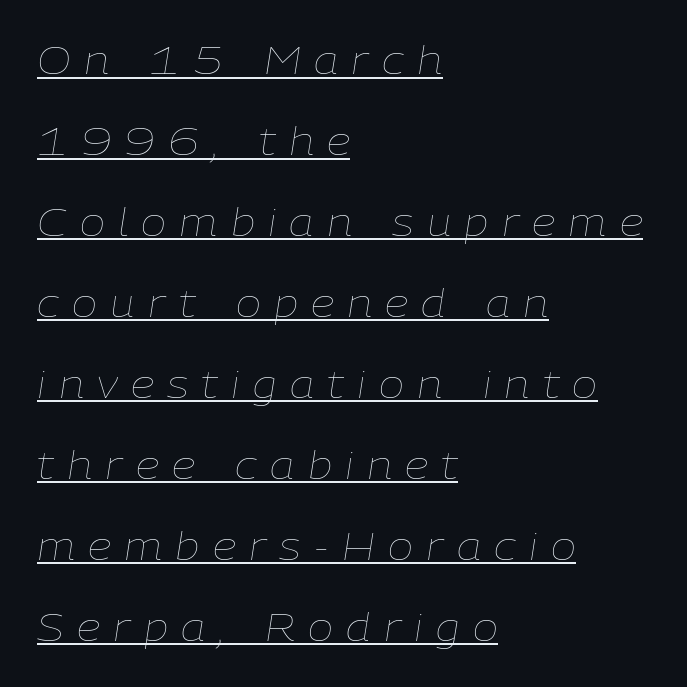
Rows of type keep a wide berth in the vertical direction. Looking at the ascenders, they clearly lean. A typographer would call this underscored text. The line texture is sparse and dotted thanks to wide tracking. The rendering uses natural spacing where letterforms have individual widths.
